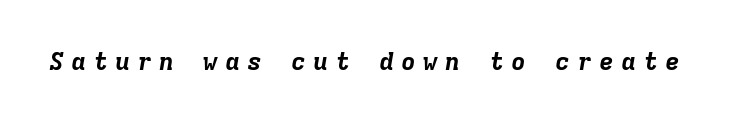
Q: Is the text bold? A: Yes.
Q: Is the text italic (slanted)? A: Yes, it leans right by about 9 degrees.
Q: Is the text underlined? A: No.
Q: Is the spacing between letters normal or unusually wide? A: Unusually wide.
